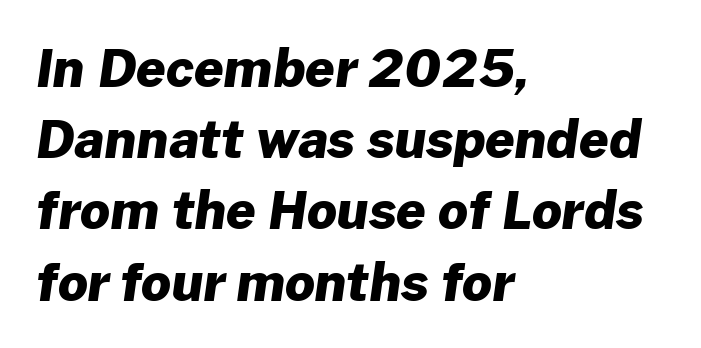
Each letter keeps its own natural width here, so spacing adapts to shape. Nothing unusual about the tracking: characters are spaced as the font intends. Clear beneath every line of the passage. The setting favours the left margin, as ordinary paragraphs usually do. The text was rendered using a sans face with plain stroke endings. Is there much room between lines? A standard amount, neither cramped nor airy.
